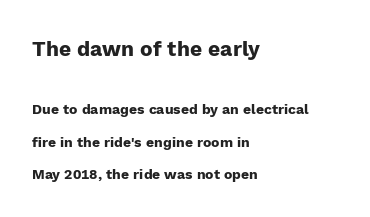
{"italic": "no", "bold": "yes", "underline": "no", "align": "left", "line_spacing": "loose", "line_spacing_ratio": 2.34, "letter_spacing": "normal", "letter_spacing_em": 0.0, "larger_block": "first", "size_ratio": 1.5, "glyph_px": 21}
